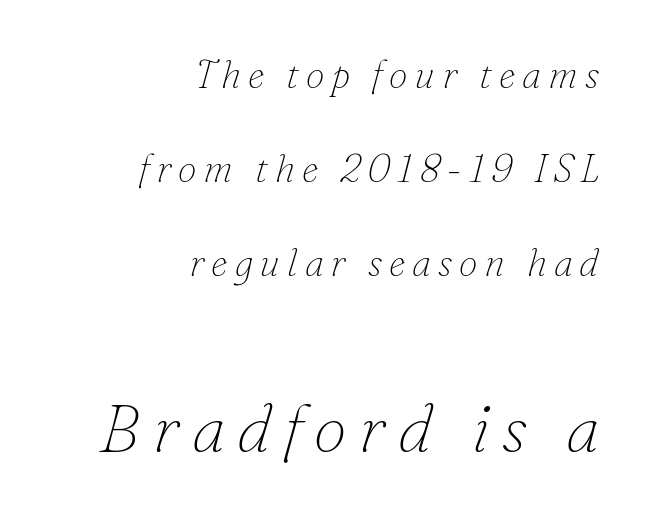
{"serif": "yes", "italic": "yes", "lean": "right", "slant_degrees": 16, "bold": "no", "weight": "thin", "width": "normal", "stroke_contrast": "low", "x_height": "small", "monospaced": "no", "underline": "no", "align": "right", "line_spacing": "loose", "line_spacing_ratio": 2.48, "larger_block": "second", "size_ratio": 1.76, "glyph_px": 67}
